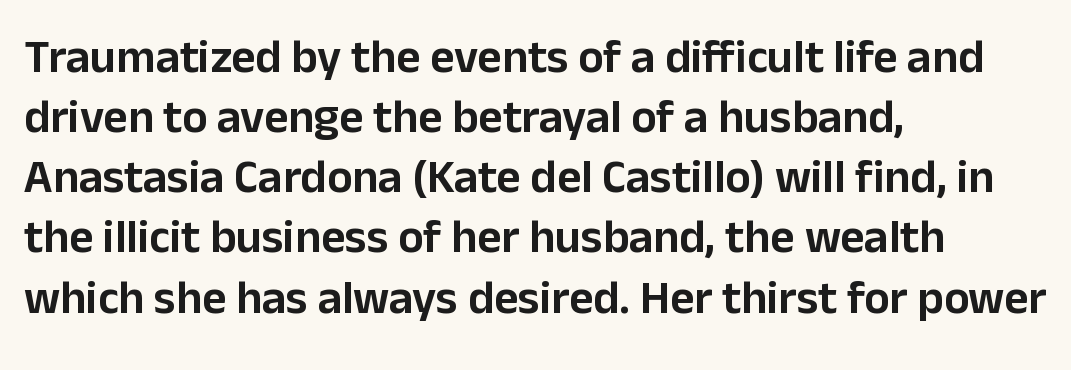
Q: Is the text italic (slanted)? A: No, it is upright.
Q: Is the typeface a serif or a sans-serif typeface? A: Sans-serif.
Q: Is the text underlined? A: No.
Q: How is the paragraph aligned? A: Left-aligned.
Q: Is the spacing between letters normal or unusually wide? A: Normal.
Q: Is the spacing between lines tight, normal or loose? A: Normal.
Q: Width (condensed, normal, or wide)? A: Normal.
Q: Stroke contrast? A: Low.
Q: x-height? A: Medium.
Q: Monospaced? A: No.
